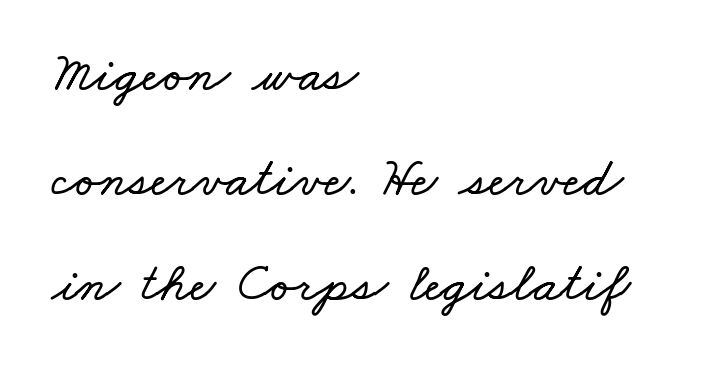
Q: Is the text underlined? A: No.
Q: How is the paragraph aligned? A: Left-aligned.
Q: Is the spacing between letters normal or unusually wide? A: Normal.
Q: Is the spacing between lines tight, normal or loose? A: Loose.
Q: Width (condensed, normal, or wide)? A: Wide.
Q: Stroke contrast? A: Low.
Q: x-height? A: Small.
Q: Monospaced? A: No.
